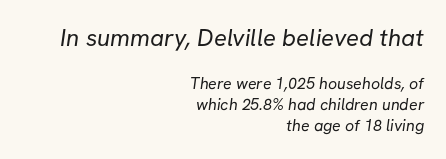
Q: Is the text bold? A: No.
Q: Is the text underlined? A: No.
Q: How is the paragraph aligned? A: Right-aligned.
Q: Is the spacing between letters normal or unusually wide? A: Normal.
Q: Is the spacing between lines tight, normal or loose? A: Normal.
Q: Which block of text is set in a larger size, the first (top) or the second (bottom)? A: The first (top) one.
